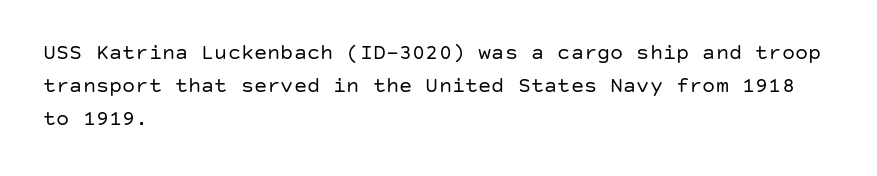
Q: Is the text bold? A: No.
Q: Is the text italic (slanted)? A: No, it is upright.
Q: Is the text underlined? A: No.
Q: How is the paragraph aligned? A: Left-aligned.
Q: Is the spacing between letters normal or unusually wide? A: Normal.
Q: Is the spacing between lines tight, normal or loose? A: Normal.
